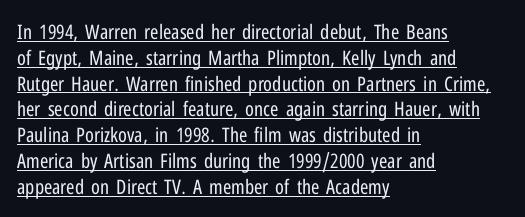
{"italic": "no", "bold": "no", "underline": "yes", "align": "left", "line_spacing": "normal", "line_spacing_ratio": 1.29, "letter_spacing": "normal", "letter_spacing_em": 0.0, "glyph_px": 20}
